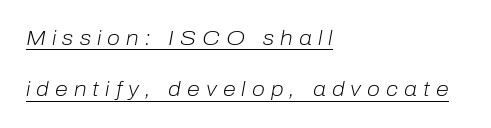
Q: Is the text bold? A: No.
Q: Is the text italic (slanted)? A: Yes, it leans right by about 10 degrees.
Q: Is the text underlined? A: Yes.
Q: How is the paragraph aligned? A: Left-aligned.
Q: Is the spacing between letters normal or unusually wide? A: Unusually wide.
Q: Is the spacing between lines tight, normal or loose? A: Loose.
